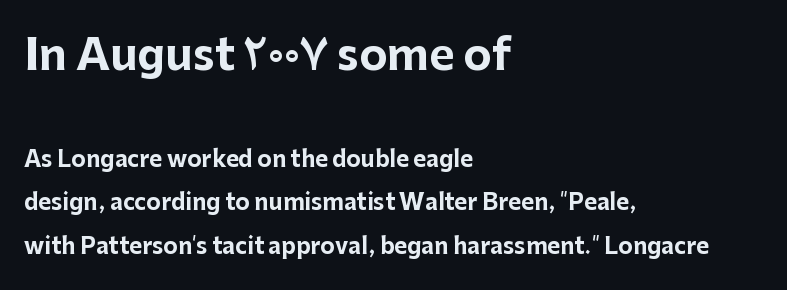
The font's upright variant was chosen for this text. You get the large type first, then a drop to smaller type. One glance says open: line gaps are wider than usual. Each letter's strokes conclude bluntly, with no projecting serifs.
